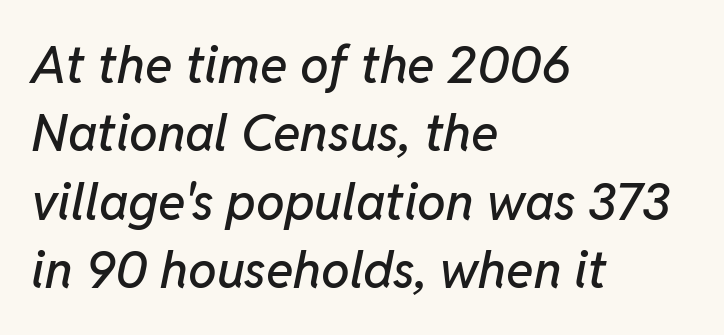
The rendering uses natural spacing where letterforms have individual widths. The designer left line spacing at the default. No extra tracking has been applied to these lines. Line starts are locked; line ends wander.
